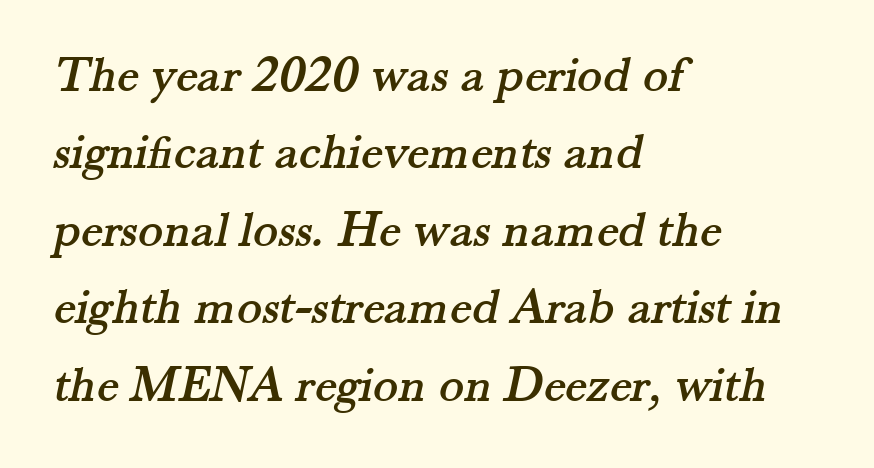
The passage shown is typed in a proportional face where columns would drift. Old-style or modern, the face here clearly has serifs. Unmarked baselines from the first word to the last. Normally led — the rows are evenly, conventionally spaced. Line starts are locked; line ends wander. The horizontal fit of the characters is conventional and even.
